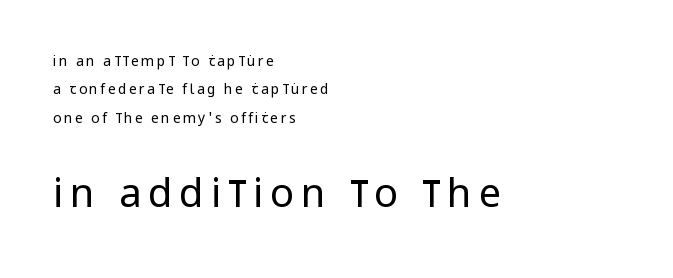
Q: Is the text bold? A: No.
Q: Is the text italic (slanted)? A: No, it is upright.
Q: Is the typeface a serif or a sans-serif typeface? A: Sans-serif.
Q: Is the text underlined? A: No.
Q: How is the paragraph aligned? A: Left-aligned.
Q: Is the spacing between lines tight, normal or loose? A: Loose.
Q: Which block of text is set in a larger size, the first (top) or the second (bottom)? A: The second (bottom) one.
Q: Width (condensed, normal, or wide)? A: Condensed.
Q: Stroke contrast? A: Low.
Q: x-height? A: Large.
Q: Monospaced? A: No.
